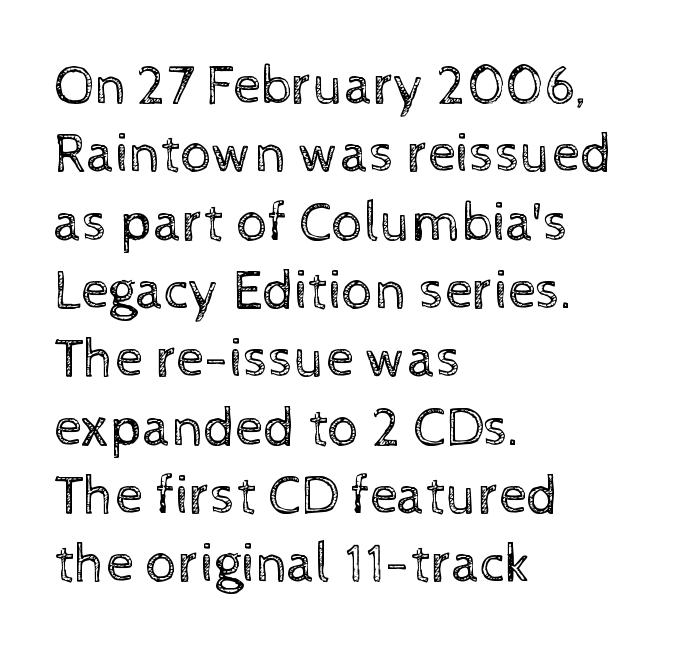
The image shows 56 px regular-weight type, upright; set left-aligned, line spacing 1.22x, normal letter spacing, not underlined; a medium x-height.
